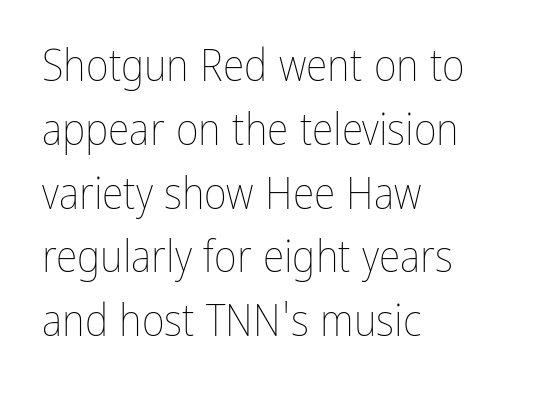
Q: Is the text bold? A: No.
Q: Is the text italic (slanted)? A: No, it is upright.
Q: Is the text underlined? A: No.
Q: How is the paragraph aligned? A: Left-aligned.
Q: Is the spacing between letters normal or unusually wide? A: Normal.
Q: Is the spacing between lines tight, normal or loose? A: Normal.
Q: Width (condensed, normal, or wide)? A: Condensed.
Q: Stroke contrast? A: Low.
Q: x-height? A: Medium.
Q: Monospaced? A: No.
